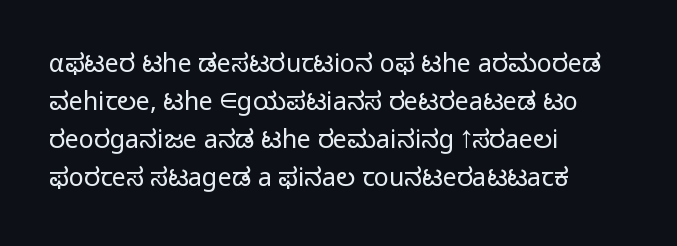
Q: Is the text bold? A: No.
Q: Is the text italic (slanted)? A: No, it is upright.
Q: Is the text underlined? A: No.
Q: How is the paragraph aligned? A: Left-aligned.
Q: Is the spacing between letters normal or unusually wide? A: Normal.
Q: Is the spacing between lines tight, normal or loose? A: Normal.
